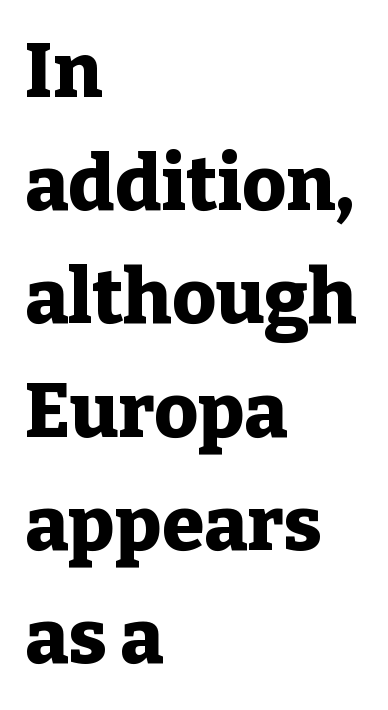
The image shows 76 px heavy serif type, upright; set left-aligned, normal line spacing (1.49x), normal letter spacing, not underlined; low stroke contrast and a medium x-height.
